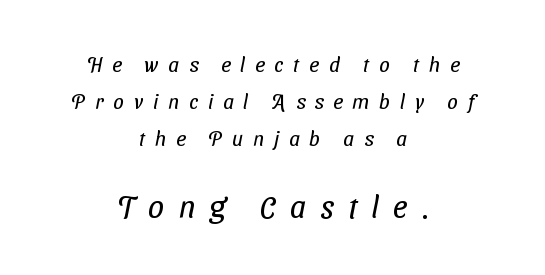
Q: Is the text bold? A: No.
Q: Is the typeface a serif or a sans-serif typeface? A: Sans-serif.
Q: Is the text underlined? A: No.
Q: How is the paragraph aligned? A: Centered.
Q: Is the spacing between letters normal or unusually wide? A: Unusually wide.
Q: Which block of text is set in a larger size, the first (top) or the second (bottom)? A: The second (bottom) one.
Q: Width (condensed, normal, or wide)? A: Condensed.
Q: Stroke contrast? A: Low.
Q: x-height? A: Medium.
Q: Monospaced? A: No.
